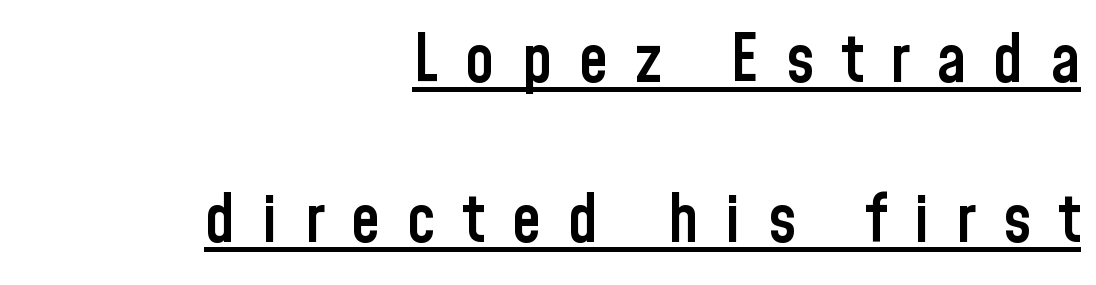
The image shows 66 px semibold, condensed sans-serif type, upright; set right-aligned, loose line spacing (2.42x), unusually wide letter spacing (+0.41 em), underlined; low stroke contrast and a medium x-height.
